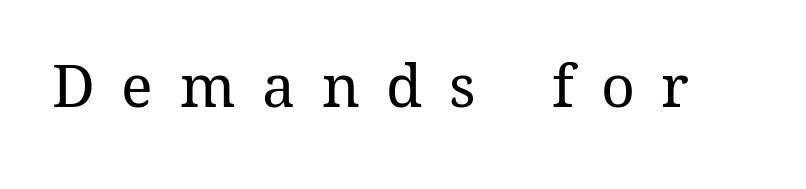
Q: Is the text bold? A: No.
Q: Is the text italic (slanted)? A: No, it is upright.
Q: Is the text underlined? A: No.
Q: Is the spacing between letters normal or unusually wide? A: Unusually wide.
Q: Width (condensed, normal, or wide)? A: Normal.
Q: Stroke contrast? A: Medium.
Q: x-height? A: Medium.
Q: Monospaced? A: No.
